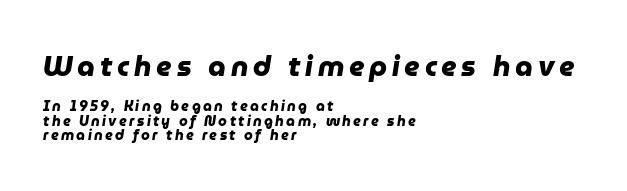
The image shows 28 px heavy sans-serif type; set left-aligned, tight line spacing (1.03x), not underlined; the first (top) block is 2.0x larger; low stroke contrast and a medium x-height.
